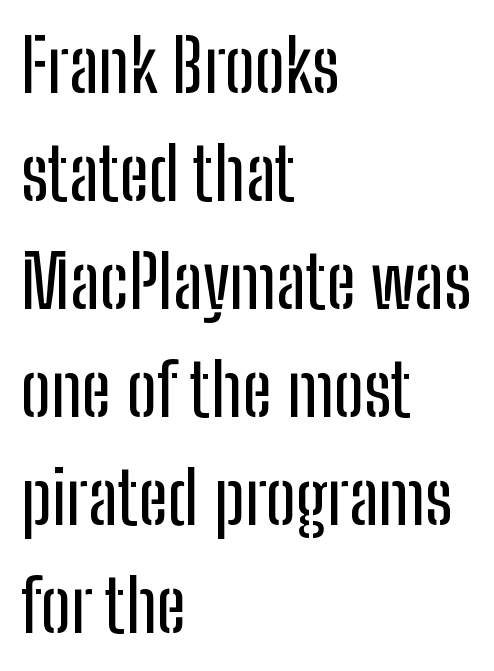
The image shows 73 px condensed sans-serif type, upright; set left-aligned, normal line spacing (1.48x), normal letter spacing, not underlined; low stroke contrast and a medium x-height.
